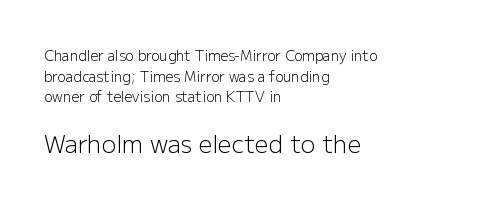
The image shows 24 px text type, upright; set left-aligned, normal line spacing (1.48x), normal letter spacing, not underlined; the second (bottom) block is 1.71x larger.
